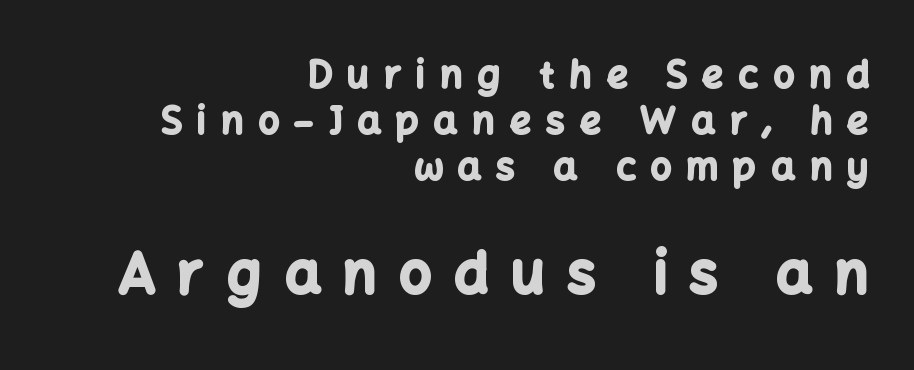
The letters advance in unequal steps, a hallmark of proportional type. Right-aligned paragraph, ragged on the left. Each letter's strokes conclude bluntly, with no projecting serifs. Regarding leading, the lines here are spaced in the standard way. These lines carry a lot of weight — the face is fully bold.
